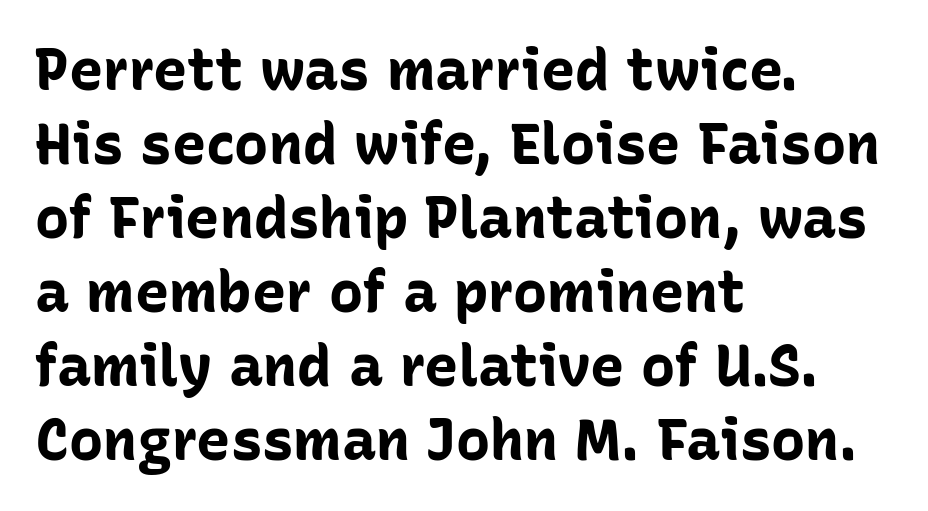
Q: Is the text bold? A: Yes.
Q: Is the text italic (slanted)? A: No, it is upright.
Q: Is the typeface a serif or a sans-serif typeface? A: Sans-serif.
Q: Is the text underlined? A: No.
Q: How is the paragraph aligned? A: Left-aligned.
Q: Is the spacing between letters normal or unusually wide? A: Normal.
Q: Is the spacing between lines tight, normal or loose? A: Normal.
Q: Width (condensed, normal, or wide)? A: Normal.
Q: Stroke contrast? A: Low.
Q: x-height? A: Medium.
Q: Monospaced? A: No.
